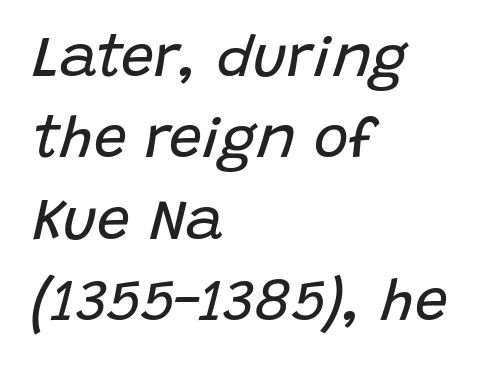
The glyphs are unaccompanied by any horizontal stroke below them. Is the letter spacing exaggerated? No — it looks like the ordinary default. You could not count columns in this text — the font is proportionally spaced. Normally led — the rows are evenly, conventionally spaced.
